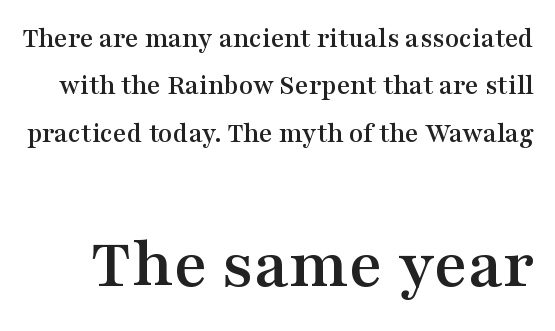
The image shows 73 px wide serif type, upright; set normal line spacing (1.63x), normal letter spacing, not underlined; the second (bottom) block is 2.52x larger; medium stroke contrast and a medium x-height.
